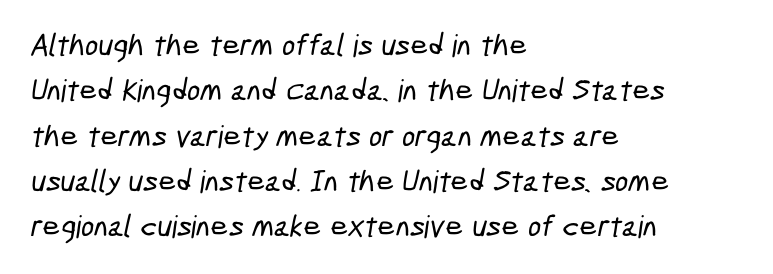
Varying glyph widths throughout — classic text-font behaviour. Note: no serifs on the glyphs. Alignment: flush left. Each word holds together tightly as a unit, with standard inter-letter gaps. Check the space under the baseline: it is left empty.
